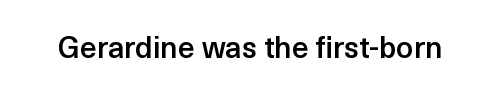
Classification — sans serif. Letter spacing: default. Compared with an ordinary text face, these strokes are moderately heavier — a semibold. The passage shown is typed in a proportional face where columns would drift. Check under the words: just untouched page.
